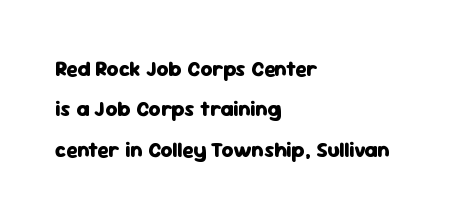
Q: Is the text bold? A: Yes.
Q: Is the text italic (slanted)? A: No, it is upright.
Q: Is the text underlined? A: No.
Q: How is the paragraph aligned? A: Left-aligned.
Q: Is the spacing between letters normal or unusually wide? A: Normal.
Q: Is the spacing between lines tight, normal or loose? A: Loose.
